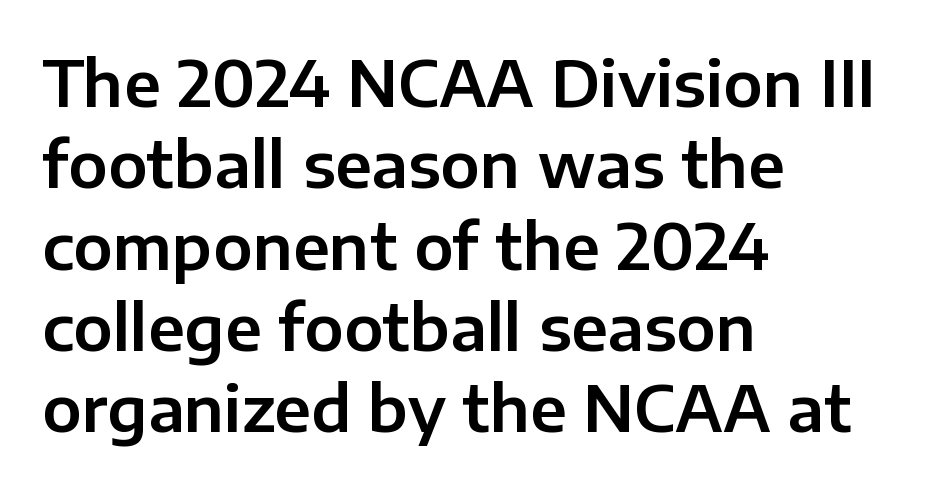
Q: Is the text italic (slanted)? A: No, it is upright.
Q: Is the typeface a serif or a sans-serif typeface? A: Sans-serif.
Q: Is the text underlined? A: No.
Q: How is the paragraph aligned? A: Left-aligned.
Q: Is the spacing between letters normal or unusually wide? A: Normal.
Q: Is the spacing between lines tight, normal or loose? A: Normal.
Q: Width (condensed, normal, or wide)? A: Normal.
Q: Stroke contrast? A: Low.
Q: x-height? A: Medium.
Q: Monospaced? A: No.
